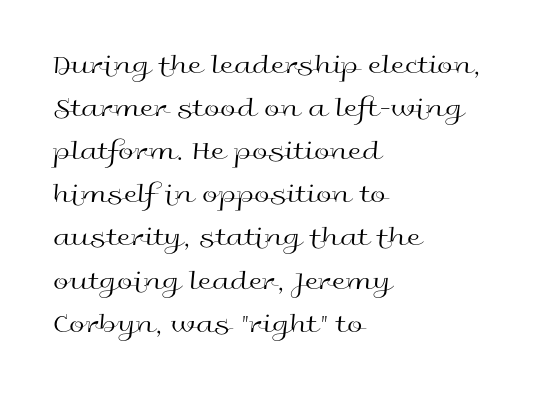
The image shows 28 px regular-weight, wide sans-serif type, upright; set left-aligned, normal line spacing (1.54x), normal letter spacing, not underlined; a medium x-height.
